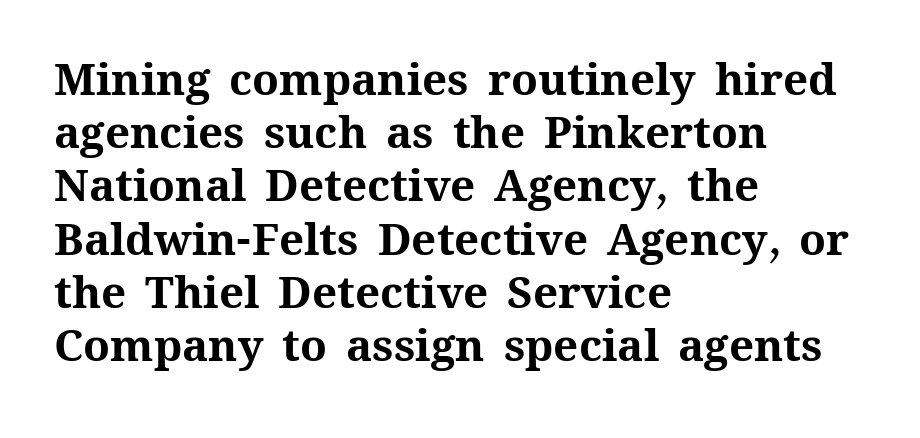
{"italic": "no", "bold": "yes", "weight": "bold", "width": "normal", "stroke_contrast": "medium", "x_height": "medium", "monospaced": "no", "underline": "no", "align": "left", "line_spacing_ratio": 1.21, "letter_spacing": "normal", "letter_spacing_em": 0.0, "glyph_px": 44}
